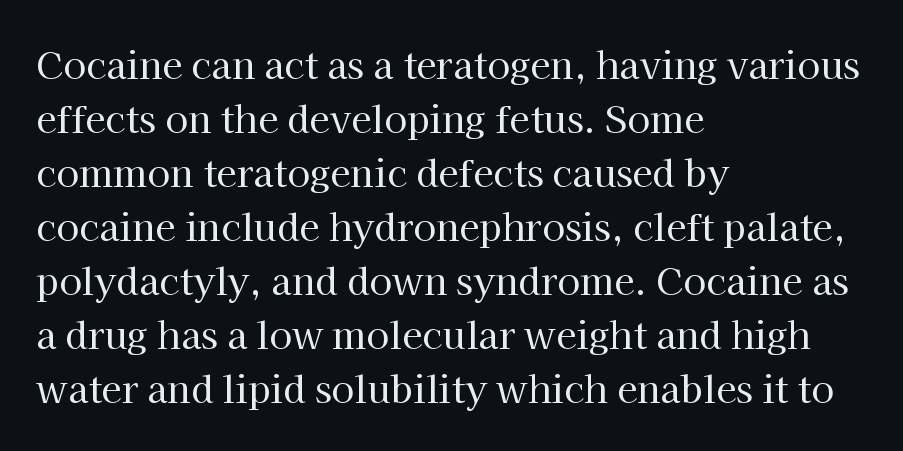
This reads as an unemphasized weight, regular at the heaviest. A typesetter would call this leading conventional body-copy spacing. Every stem runs plumb, perpendicular to the baseline. The strip under each line holds only bare page. Proportional: the letters do not fall into vertical columns.
